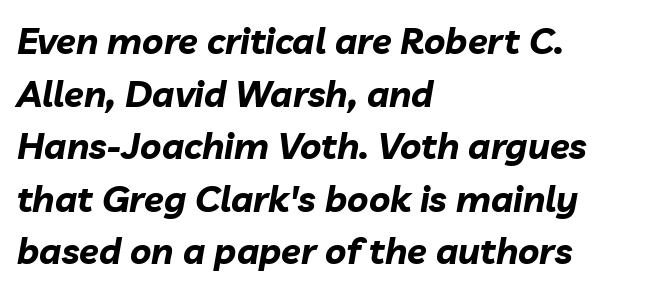
The image shows 36 px bold type, italic (leaning right); set left-aligned, normal line spacing (1.46x), normal letter spacing, not underlined; low stroke contrast and a medium x-height.
